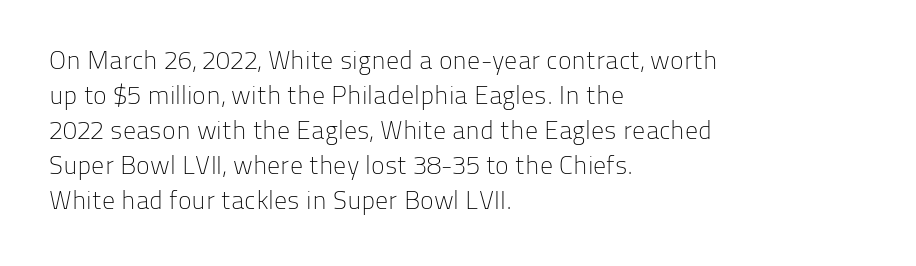
The image shows 26 px text type, upright; set left-aligned, normal line spacing (1.35x), normal letter spacing, not underlined.
